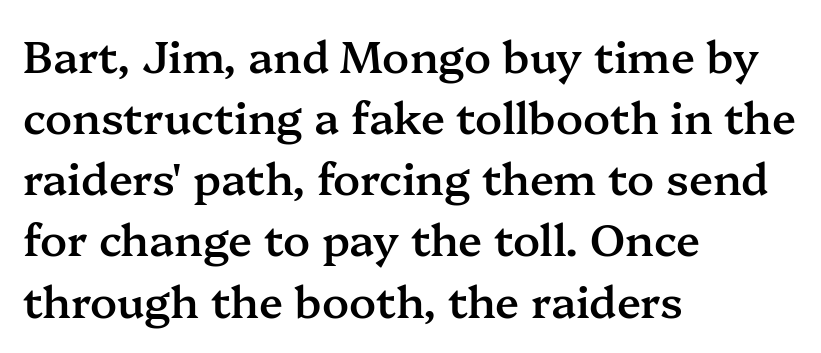
The image shows 44 px semibold serif type, upright; set left-aligned, normal line spacing (1.39x), normal letter spacing, not underlined; medium stroke contrast and a medium x-height.
